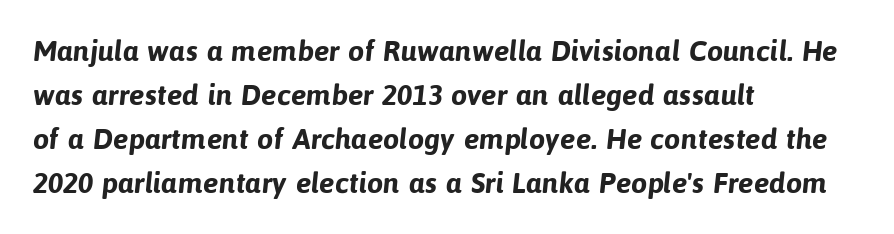
The image shows 29 px bold sans-serif type; set left-aligned, normal line spacing (1.52x), normal letter spacing, not underlined; low stroke contrast and a medium x-height.
